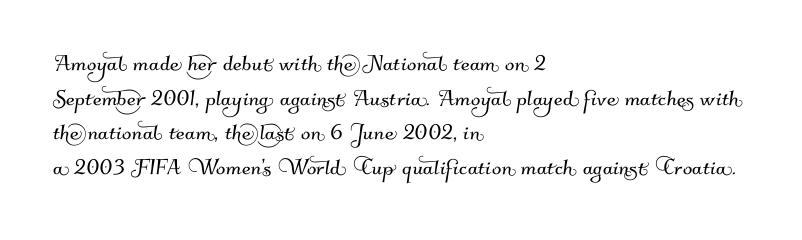
Q: Is the typeface a serif or a sans-serif typeface? A: Sans-serif.
Q: Is the text underlined? A: No.
Q: How is the paragraph aligned? A: Left-aligned.
Q: Is the spacing between letters normal or unusually wide? A: Normal.
Q: Width (condensed, normal, or wide)? A: Normal.
Q: Stroke contrast? A: Medium.
Q: x-height? A: Small.
Q: Monospaced? A: No.
